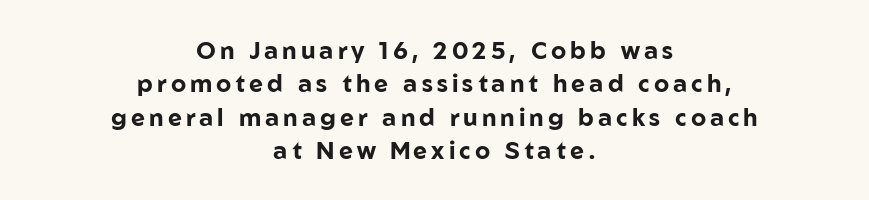
{"italic": "no", "bold": "yes", "underline": "no", "align": "center", "line_spacing": "normal", "line_spacing_ratio": 1.39, "glyph_px": 24}
